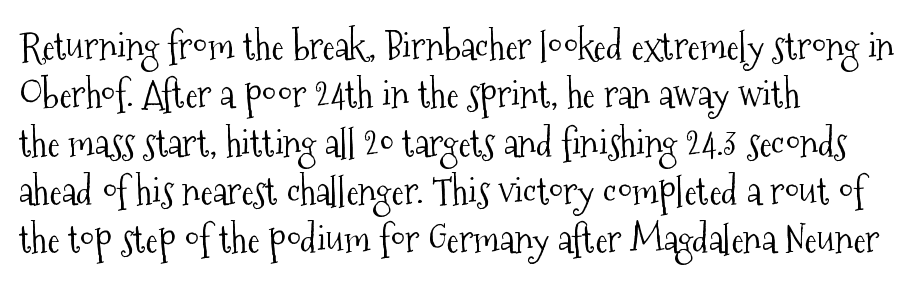
{"serif": "yes", "italic": "no", "bold": "no", "weight": "light", "width": "condensed", "stroke_contrast": "medium", "x_height": "medium", "monospaced": "no", "underline": "no", "align": "left", "line_spacing": "normal", "line_spacing_ratio": 1.27, "letter_spacing": "normal", "letter_spacing_em": 0.0, "glyph_px": 38}
